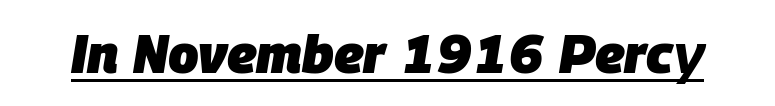
The image shows 54 px heavy type, italic (leaning right); set normal letter spacing, underlined; low stroke contrast and a large x-height.
